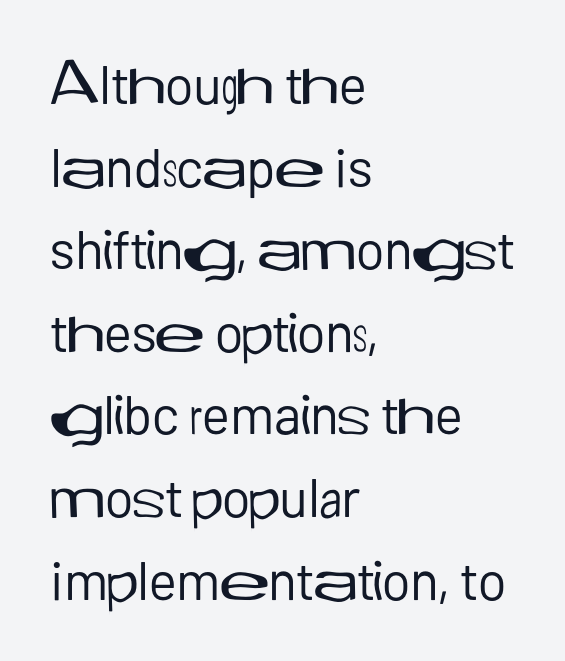
The image shows 54 px regular-weight sans-serif type, upright; set left-aligned, normal line spacing (1.53x), normal letter spacing, not underlined; low stroke contrast and a medium x-height.
